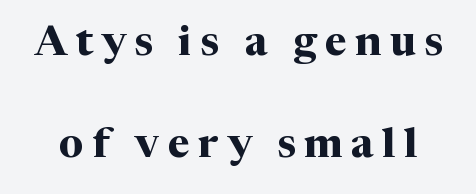
The letterforms stand isolated, each surrounded by extra space. Do the characters align in a grid? No, the font is proportional. This is serif lettering, the kind often seen in printed books. This is the regular roman posture of the typeface.
